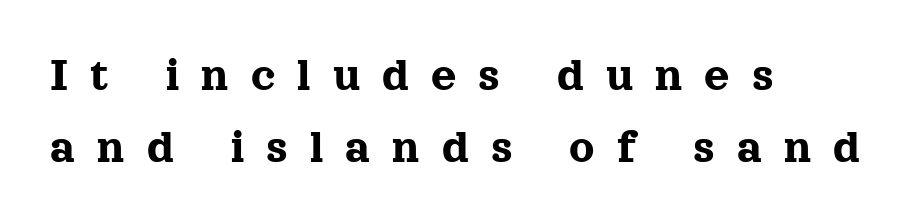
{"serif": "yes", "italic": "no", "width": "normal", "x_height": "medium", "monospaced": "no", "underline": "no", "align": "left", "line_spacing": "normal", "line_spacing_ratio": 1.46, "letter_spacing": "wide", "letter_spacing_em": 0.45, "glyph_px": 49}
